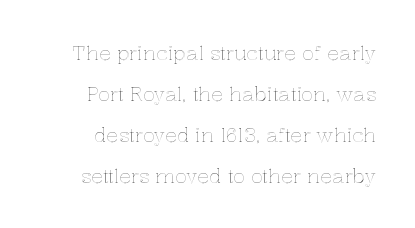
Q: Is the text italic (slanted)? A: No, it is upright.
Q: Is the text underlined? A: No.
Q: Is the spacing between letters normal or unusually wide? A: Normal.
Q: Is the spacing between lines tight, normal or loose? A: Loose.
